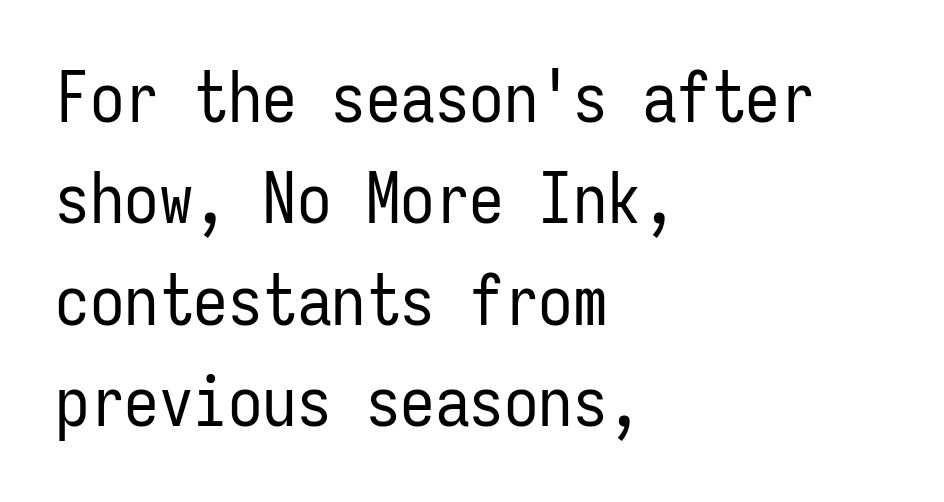
{"serif": "no", "italic": "no", "bold": "no", "weight": "regular", "width": "condensed", "stroke_contrast": "low", "x_height": "medium", "monospaced": "yes", "underline": "no", "align": "left", "line_spacing": "normal", "line_spacing_ratio": 1.47, "letter_spacing": "normal", "letter_spacing_em": 0.0, "glyph_px": 69}
